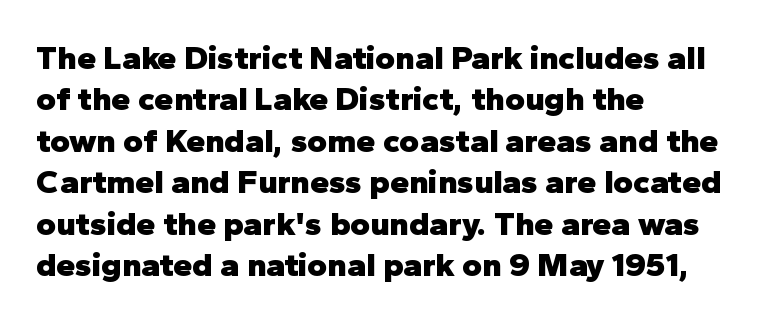
The image shows 34 px heavy sans-serif type, upright; set left-aligned, line spacing 1.22x, normal letter spacing, not underlined; low stroke contrast and a medium x-height.
